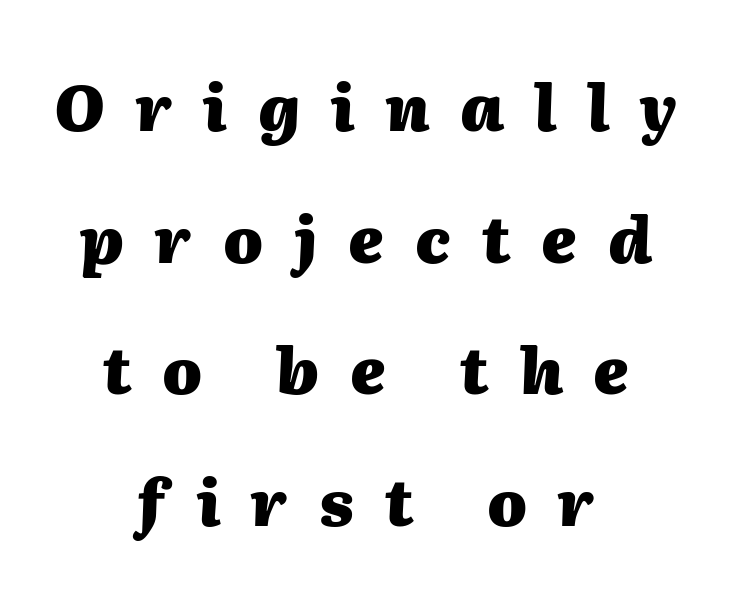
Q: Is the text bold? A: Yes.
Q: Is the text italic (slanted)? A: Yes, it leans right by about 2 degrees.
Q: Is the text underlined? A: No.
Q: How is the paragraph aligned? A: Centered.
Q: Is the spacing between letters normal or unusually wide? A: Unusually wide.
Q: Is the spacing between lines tight, normal or loose? A: Loose.
Q: Width (condensed, normal, or wide)? A: Normal.
Q: Stroke contrast? A: Medium.
Q: x-height? A: Medium.
Q: Monospaced? A: No.
